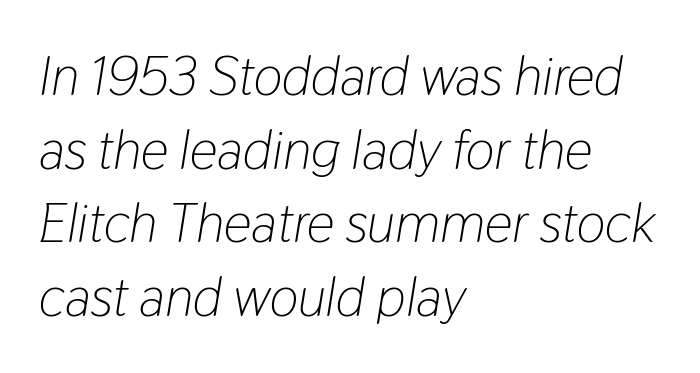
The image shows 55 px light, condensed type, italic (leaning right); set left-aligned, normal line spacing (1.34x), normal letter spacing, not underlined; low stroke contrast and a medium x-height.
